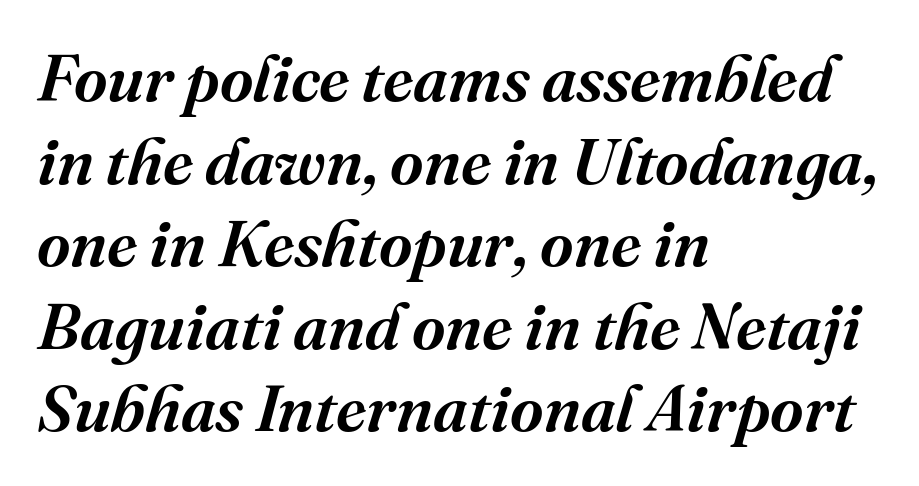
You could not count columns in this text — the font is proportionally spaced. Tall strokes in this sample are angled rather than plumb. The glyphs are unaccompanied by any horizontal stroke below them. This sample uses plain, unmodified letter spacing. The space between consecutive lines is moderate.
